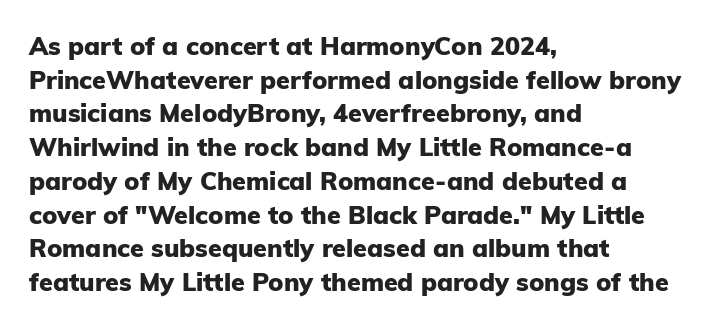
Q: Is the text bold? A: Yes.
Q: Is the text italic (slanted)? A: No, it is upright.
Q: Is the text underlined? A: No.
Q: How is the paragraph aligned? A: Left-aligned.
Q: Is the spacing between letters normal or unusually wide? A: Normal.
Q: Is the spacing between lines tight, normal or loose? A: Normal.
